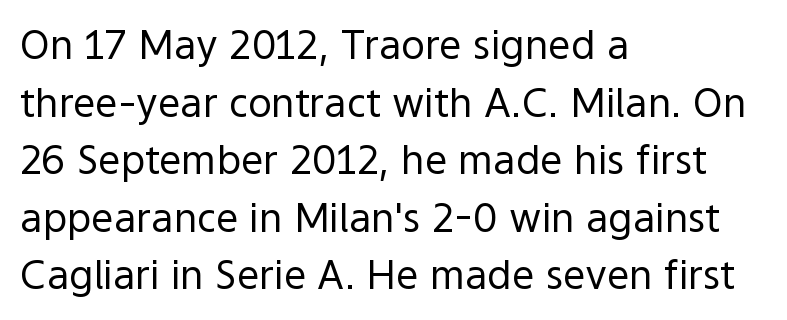
{"serif": "no", "italic": "no", "bold": "no", "weight": "regular", "width": "normal", "x_height": "medium", "monospaced": "no", "underline": "no", "align": "left", "line_spacing": "normal", "line_spacing_ratio": 1.44, "letter_spacing": "normal", "letter_spacing_em": 0.0, "glyph_px": 40}
